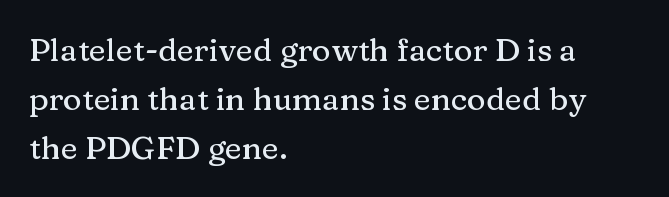
{"serif": "yes", "italic": "no", "width": "normal", "stroke_contrast": "medium", "x_height": "medium", "monospaced": "no", "underline": "no", "align": "left", "line_spacing": "normal", "line_spacing_ratio": 1.53, "letter_spacing": "normal", "letter_spacing_em": 0.0, "glyph_px": 32}
